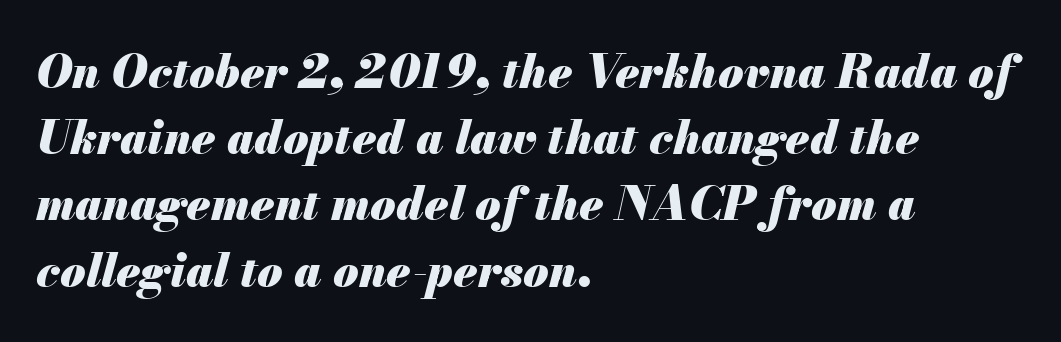
One-word summary of the alignment: left. These words are printed bold, with thick strokes throughout. A clean baseline with only descenders dipping below it. Observe the ordinary spacing: letters are neighbours, not strangers. The passage shown leans; its letterforms are oblique.
